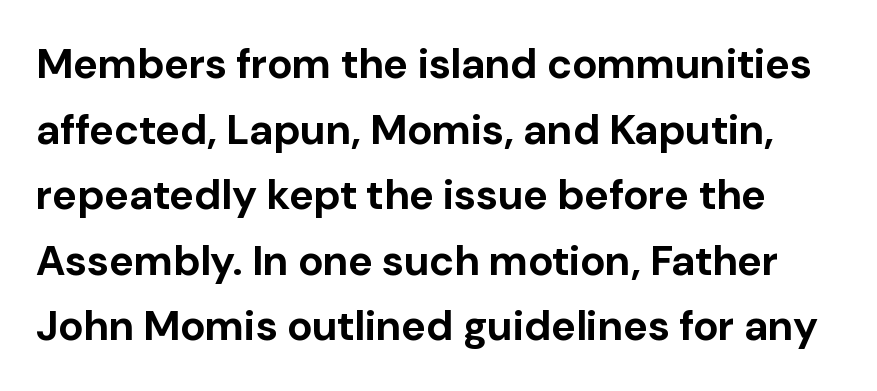
You can tell from the bare stems that sans-serif type was used. If you measured baseline to baseline, you'd find a middling distance. Weight check: bold — yes, fully. The specimen omits any rule beneath the text block's lines.
